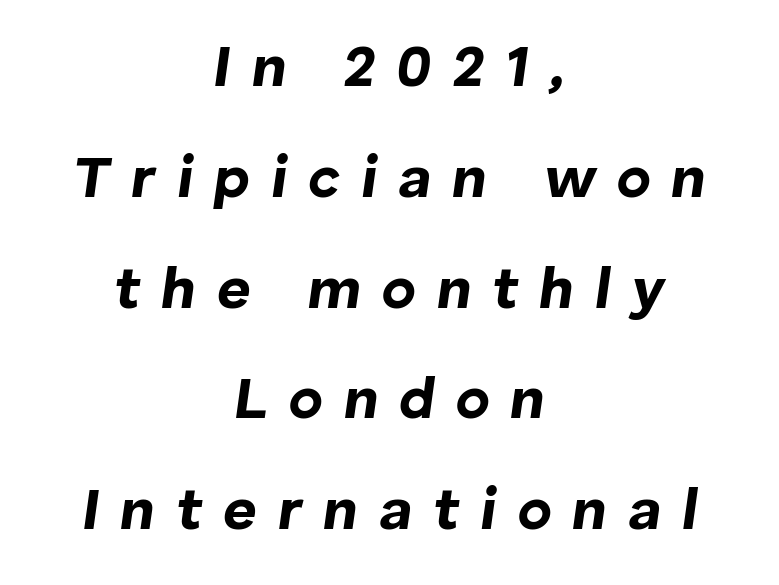
A typesetter would mark this as italic. Any mark beneath the type? The region is blank. Typeset on center — no edge is straight. Each letter keeps its own natural width here, so spacing adapts to shape. Tracking value appears strongly positive — letters spread wide. I'd describe the lettering as bold — thick and assertive.
